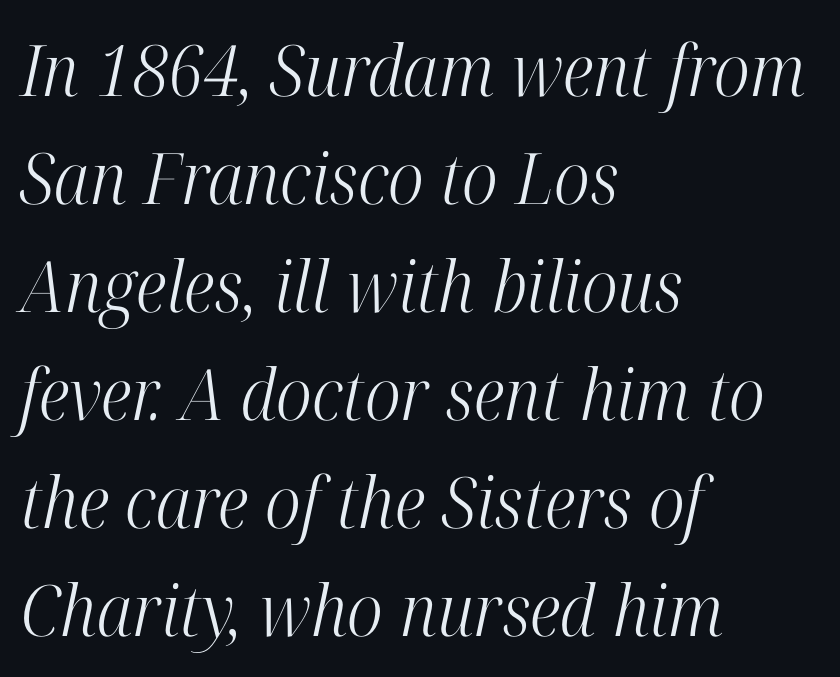
Short and long lines alike share a common starting point at left. Are there feet on the stems? There are — it's a serif. Here the designer chose a conventional face with non-uniform glyph widths. The lines sit at an ordinary, default distance from one another.
